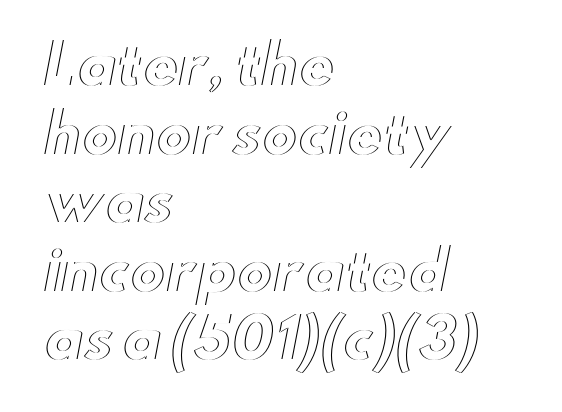
Tracking value appears to be zero — textbook default spacing. The paragraph has a hard left edge and a soft right edge. Vertical spacing — default. The words here are not underlined.
